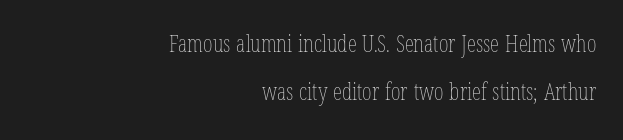
Q: Is the text bold? A: No.
Q: Is the text italic (slanted)? A: No, it is upright.
Q: Is the text underlined? A: No.
Q: How is the paragraph aligned? A: Right-aligned.
Q: Is the spacing between letters normal or unusually wide? A: Normal.
Q: Is the spacing between lines tight, normal or loose? A: Loose.
